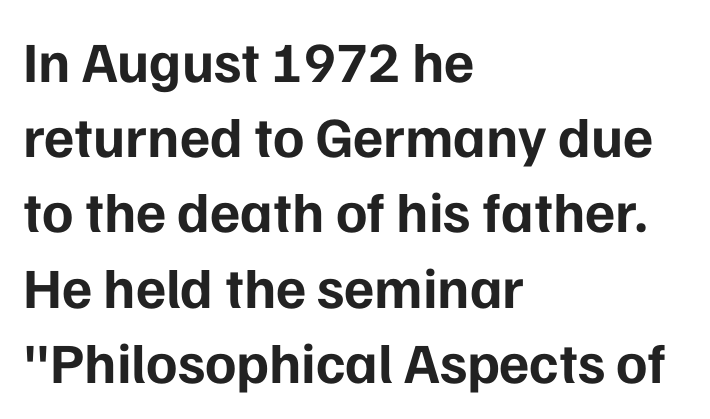
The paragraph shown leans on its left margin. Type without underlining. Interline gaps are of average width in this sample. You can tell from the bare stems that sans-serif type was used. The rendering uses natural spacing where letterforms have individual widths.
